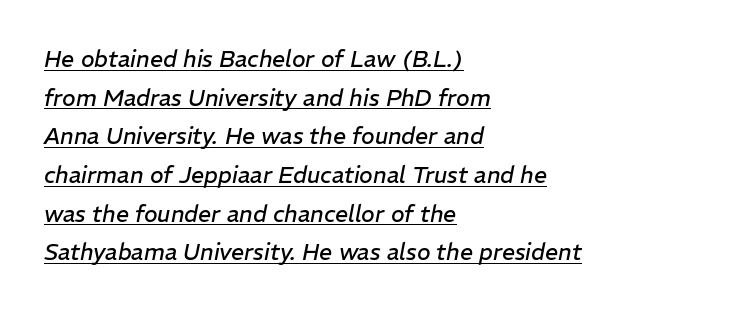
Default kerning and tracking; the words read as compact shapes. Underline: present. Quick note: interline space is typical. The font sits on the lighter half of the weight spectrum, regular included.
